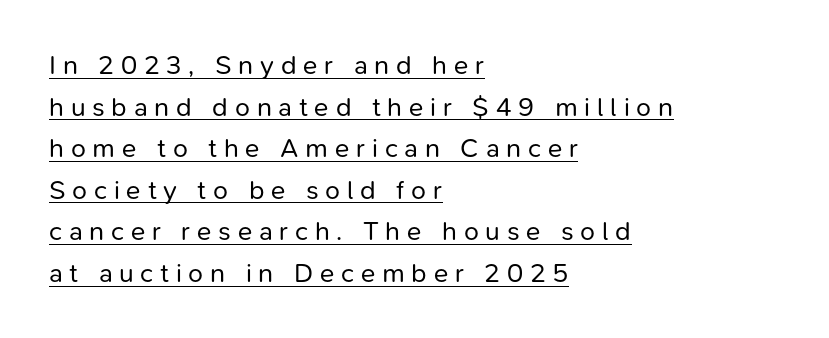
Like a heading marked for emphasis, these lines bear an underscore. A roman cut, with each character standing at attention. The font is comparable to plain body text, perhaps lighter. The passage is arranged the way most books set body copy — flush left. Successive baselines arrive at the customary interval. This sample uses expanded letter spacing, leaving extra air between glyphs.
